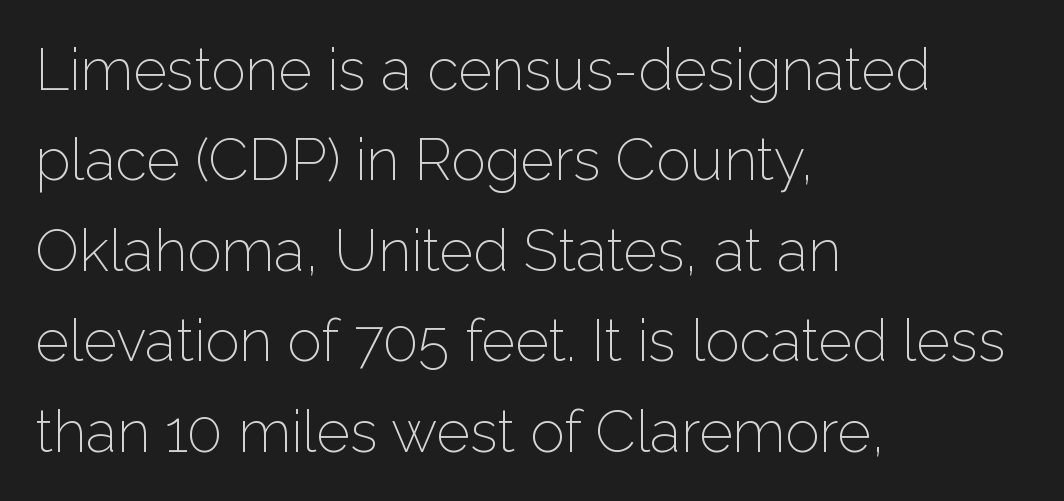
The image shows 58 px light sans-serif type, upright; set left-aligned, normal line spacing (1.56x), normal letter spacing, not underlined; low stroke contrast and a medium x-height.
